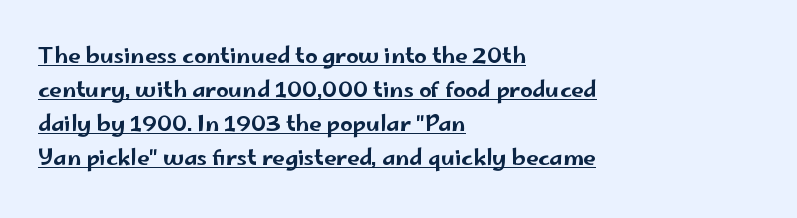
Every row of glyphs begins at an identical x-position on the left. Posture: straight, roman, zero tilt. Honestly, the row spacing looks completely unremarkable. A rule runs beneath these lines of type.
